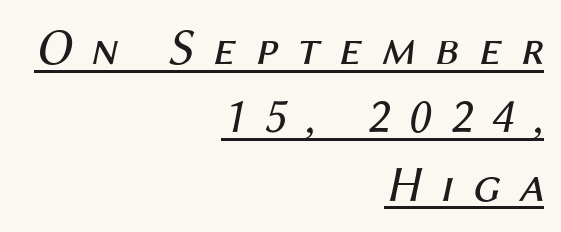
The image shows 51 px regular-weight type, italic (leaning right); set right-aligned, normal line spacing (1.34x), unusually wide letter spacing (+0.37 em), underlined; medium stroke contrast and a medium x-height.
